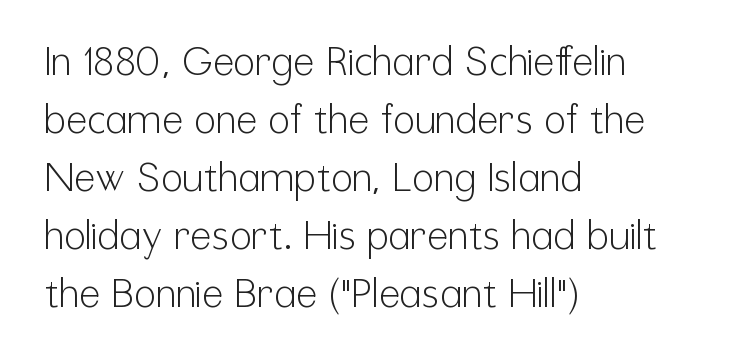
The image shows 40 px light, condensed sans-serif type, upright; set left-aligned, normal line spacing (1.45x), normal letter spacing, not underlined; low stroke contrast and a medium x-height.
